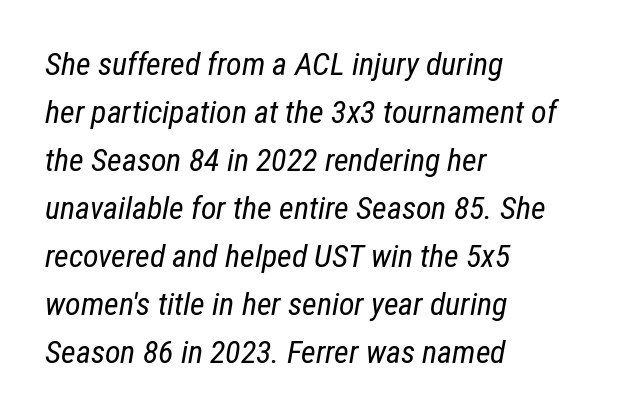
{"italic": "yes", "lean": "right", "slant_degrees": 12, "bold": "no", "weight": "regular", "width": "condensed", "stroke_contrast": "low", "x_height": "medium", "monospaced": "no", "underline": "no", "align": "left", "line_spacing": "normal", "line_spacing_ratio": 1.5, "letter_spacing": "normal", "letter_spacing_em": 0.0, "glyph_px": 32}
